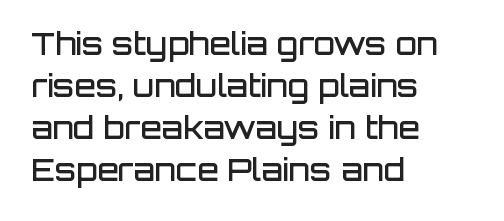
Q: Is the text bold? A: Semi-bold.
Q: Is the text italic (slanted)? A: No, it is upright.
Q: Is the typeface a serif or a sans-serif typeface? A: Sans-serif.
Q: Is the text underlined? A: No.
Q: How is the paragraph aligned? A: Left-aligned.
Q: Is the spacing between letters normal or unusually wide? A: Normal.
Q: Is the spacing between lines tight, normal or loose? A: Normal.
Q: Width (condensed, normal, or wide)? A: Normal.
Q: Stroke contrast? A: Low.
Q: x-height? A: Large.
Q: Monospaced? A: No.
